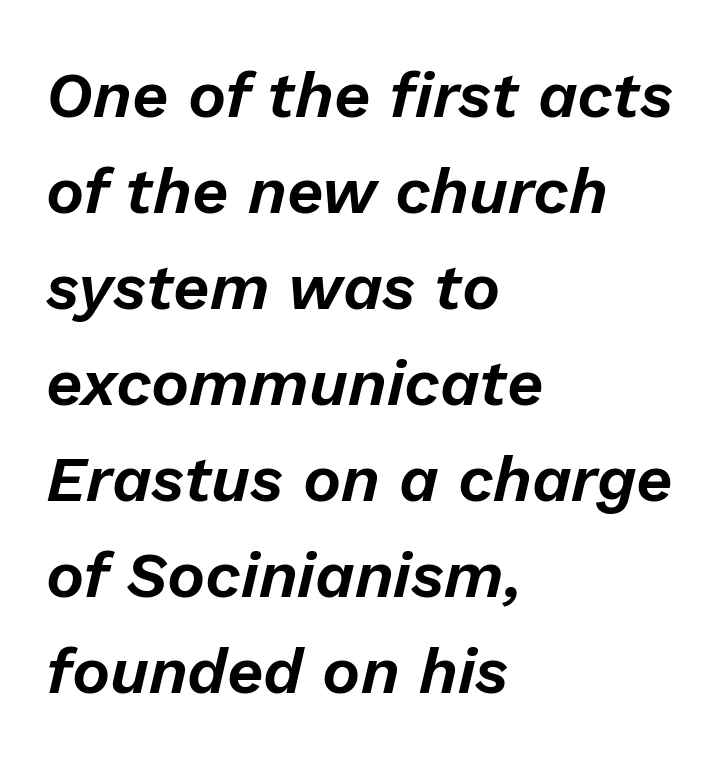
Check under the words: just untouched page. Proportional: the letters do not fall into vertical columns. If you measured baseline to baseline, you'd find a middling distance. If you drew a line through each stem, it would be angled. Short note: letters normally spaced. The text block is weighted toward the left margin, trailing off unevenly rightward.
